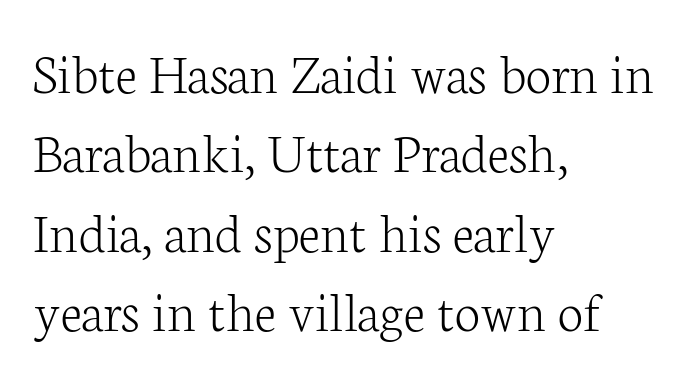
Q: Is the text bold? A: No.
Q: Is the text italic (slanted)? A: No, it is upright.
Q: Is the typeface a serif or a sans-serif typeface? A: Serif.
Q: Is the text underlined? A: No.
Q: How is the paragraph aligned? A: Left-aligned.
Q: Is the spacing between letters normal or unusually wide? A: Normal.
Q: Is the spacing between lines tight, normal or loose? A: Normal.
Q: Width (condensed, normal, or wide)? A: Normal.
Q: Stroke contrast? A: Low.
Q: x-height? A: Medium.
Q: Monospaced? A: No.
